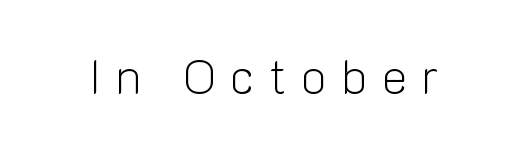
The font's upright variant was chosen for this text. The passage shown is typed in a proportional face where columns would drift. The specimen omits any rule beneath the text block's lines. Font category for this specimen: sans-serif.
